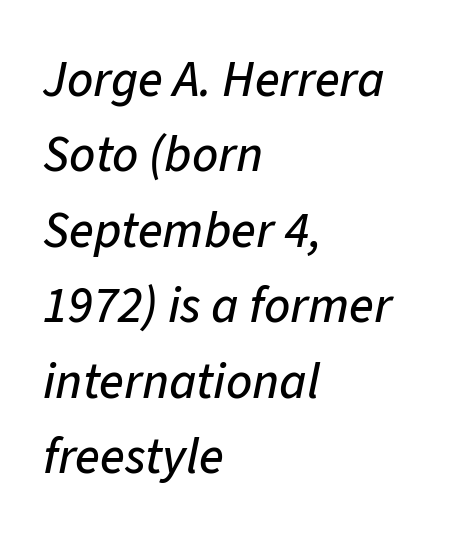
The rendering uses natural spacing where letterforms have individual widths. The glyphs are unaccompanied by any horizontal stroke below them. The letters are slanted; this is an italic face. Words appear dense and cohesive because spacing is normal.
